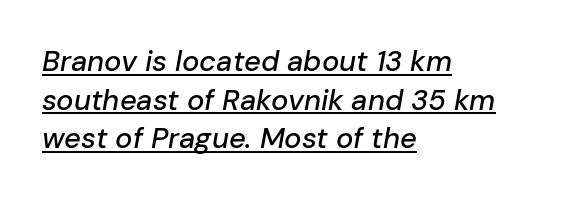
Q: Is the text italic (slanted)? A: Yes, it leans right by about 10 degrees.
Q: Is the text underlined? A: Yes.
Q: How is the paragraph aligned? A: Left-aligned.
Q: Is the spacing between letters normal or unusually wide? A: Normal.
Q: Is the spacing between lines tight, normal or loose? A: Normal.
Q: Width (condensed, normal, or wide)? A: Normal.
Q: Stroke contrast? A: Low.
Q: x-height? A: Medium.
Q: Monospaced? A: No.
